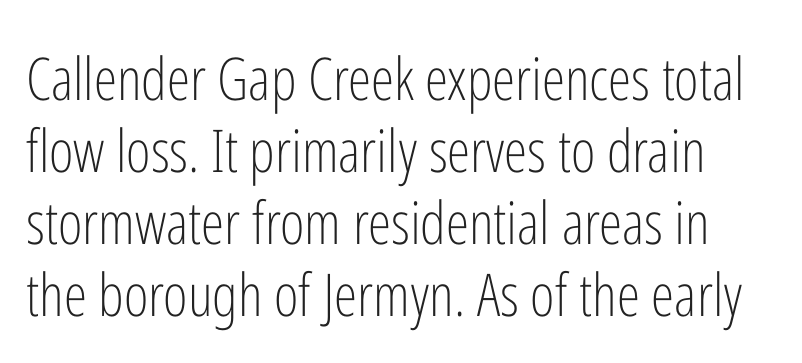
Beneath every word, the page is bare. Ascenders rise straight up at ninety degrees. The type is set solid horizontally, with unmodified tracking. The face used here is proportionally spaced, like ordinary book or web type. A light-to-regular cut is what we see here. Examine the stroke ends and you'll find no serifs.
